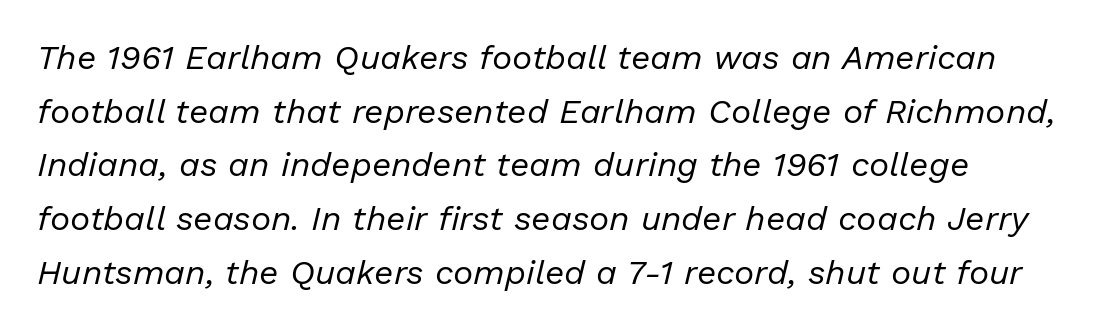
A normal amount of white space separates one row of letters from the next. Character widths vary here, with narrow letters taking less room than wide ones. The glyphs look as if they've been sheared to an angle. These glyphs show unthickened strokes, regular width or finer.
